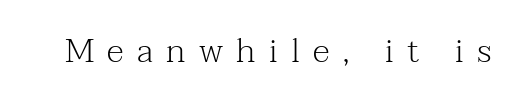
You can tell it's not italic because the verticals are truly vertical. Check under the words: just untouched page. Examine the stroke ends and you'll spot serifs. Ink coverage per letter is moderate at most. Varying glyph widths throughout — classic text-font behaviour. The passage shown has open, widely tracked lettering throughout.
